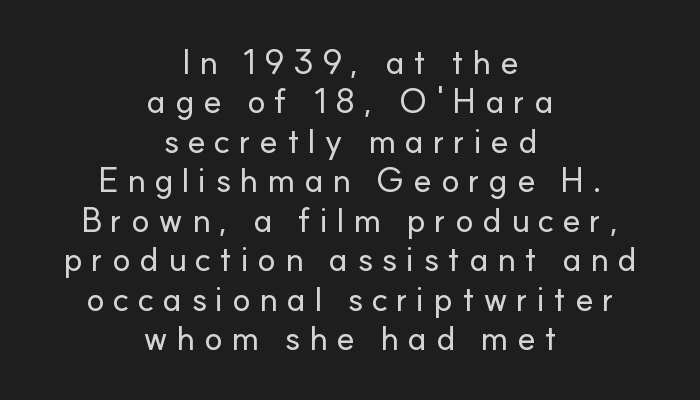
{"serif": "no", "italic": "no", "width": "normal", "stroke_contrast": "low", "x_height": "small", "monospaced": "no", "underline": "no", "align": "center", "line_spacing_ratio": 1.16, "letter_spacing": "wide", "letter_spacing_em": 0.25, "glyph_px": 34}
